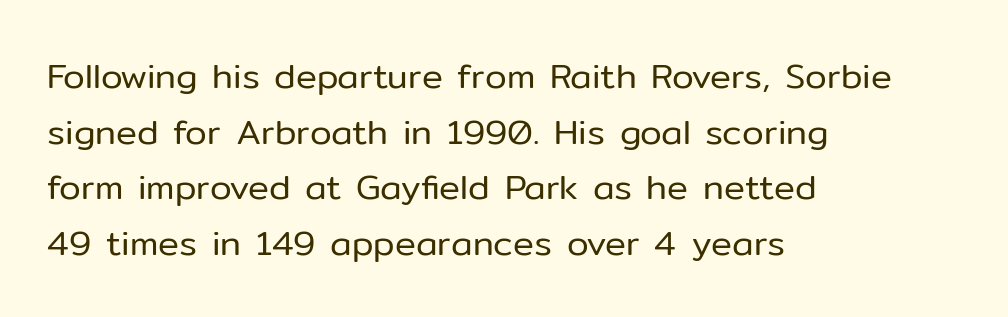
Q: Is the text bold? A: No.
Q: Is the text italic (slanted)? A: No, it is upright.
Q: Is the typeface a serif or a sans-serif typeface? A: Sans-serif.
Q: Is the text underlined? A: No.
Q: How is the paragraph aligned? A: Left-aligned.
Q: Is the spacing between letters normal or unusually wide? A: Normal.
Q: Is the spacing between lines tight, normal or loose? A: Normal.
Q: Width (condensed, normal, or wide)? A: Normal.
Q: Stroke contrast? A: Low.
Q: x-height? A: Medium.
Q: Monospaced? A: No.
